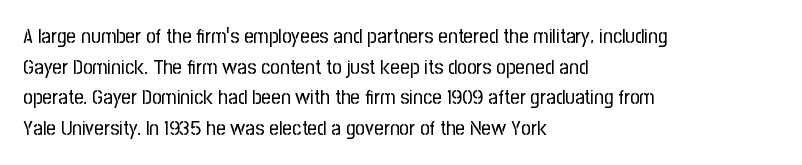
Q: Is the text bold? A: No.
Q: Is the text italic (slanted)? A: No, it is upright.
Q: Is the text underlined? A: No.
Q: How is the paragraph aligned? A: Left-aligned.
Q: Is the spacing between letters normal or unusually wide? A: Normal.
Q: Is the spacing between lines tight, normal or loose? A: Normal.
